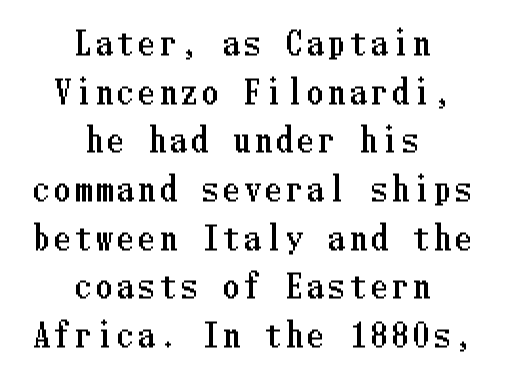
Honestly, there is no underline to notice here at all. Is there much room between lines? A standard amount, neither cramped nor airy. The passage is arranged like a title page — every line centered. Is there any slant? The stems are plumb.
